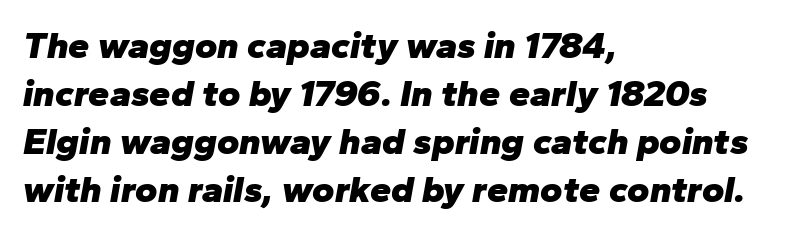
{"italic": "yes", "lean": "right", "slant_degrees": 10, "bold": "yes", "weight": "heavy", "width": "normal", "stroke_contrast": "low", "x_height": "medium", "monospaced": "no", "underline": "no", "align": "left", "line_spacing": "normal", "line_spacing_ratio": 1.26, "letter_spacing": "normal", "letter_spacing_em": 0.0, "glyph_px": 38}
